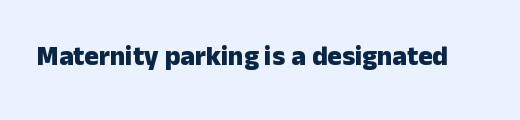
{"italic": "no", "bold": "yes", "underline": "no", "letter_spacing": "normal", "letter_spacing_em": 0.0, "glyph_px": 27}
